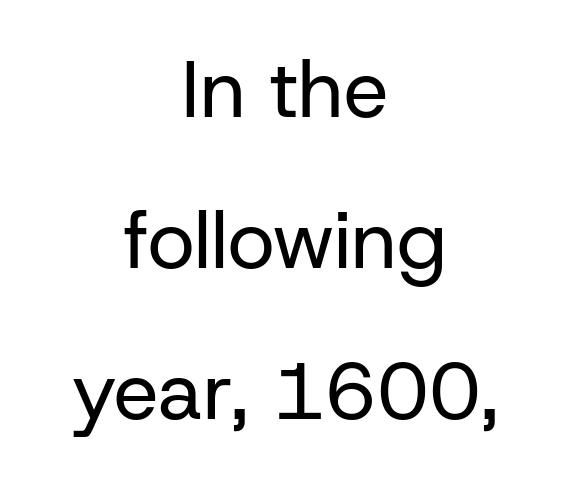
{"serif": "no", "italic": "no", "bold": "no", "weight": "regular", "width": "normal", "stroke_contrast": "low", "x_height": "medium", "monospaced": "no", "underline": "no", "align": "center", "line_spacing_ratio": 1.89, "letter_spacing": "normal", "letter_spacing_em": 0.0, "glyph_px": 80}
